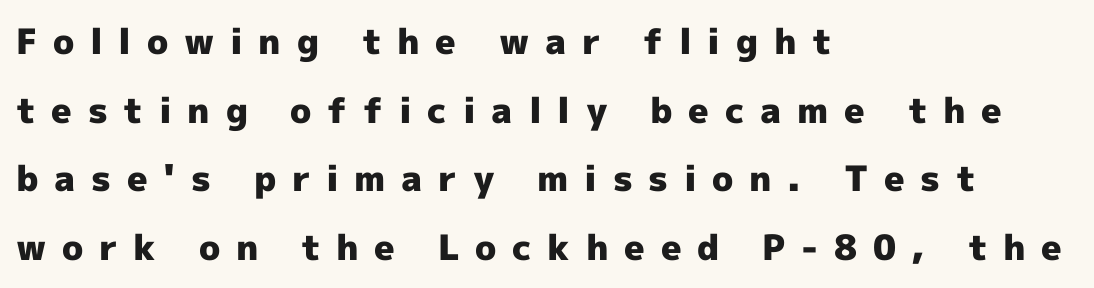
The image shows 35 px heavy sans-serif type, upright; set left-aligned, loose line spacing (1.96x), unusually wide letter spacing (+0.45 em), not underlined; a medium x-height.
